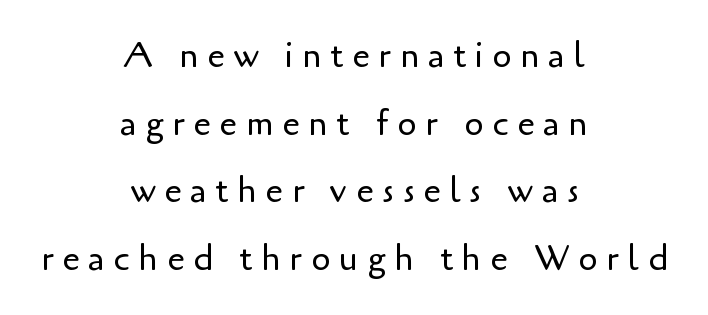
Q: Is the text bold? A: No.
Q: Is the text italic (slanted)? A: No, it is upright.
Q: Is the typeface a serif or a sans-serif typeface? A: Sans-serif.
Q: Is the text underlined? A: No.
Q: How is the paragraph aligned? A: Centered.
Q: Is the spacing between letters normal or unusually wide? A: Unusually wide.
Q: Is the spacing between lines tight, normal or loose? A: Loose.
Q: Width (condensed, normal, or wide)? A: Normal.
Q: Stroke contrast? A: Low.
Q: x-height? A: Small.
Q: Monospaced? A: No.
